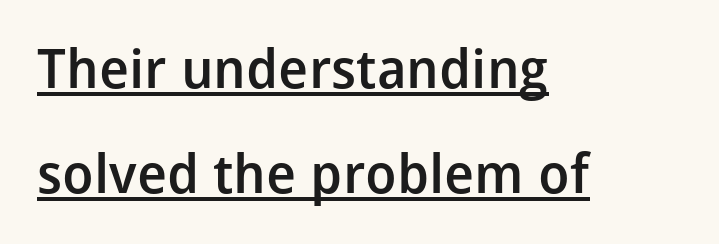
The gaps between neighbouring characters are ordinary and unremarkable. The rendering uses a large line-height, opening up the rows. Each letter keeps its own natural width here, so spacing adapts to shape. Summary of weight: moderately heavy, a semibold. Rendered with straight, roman letterforms. Caption: lettering with a line underneath.
